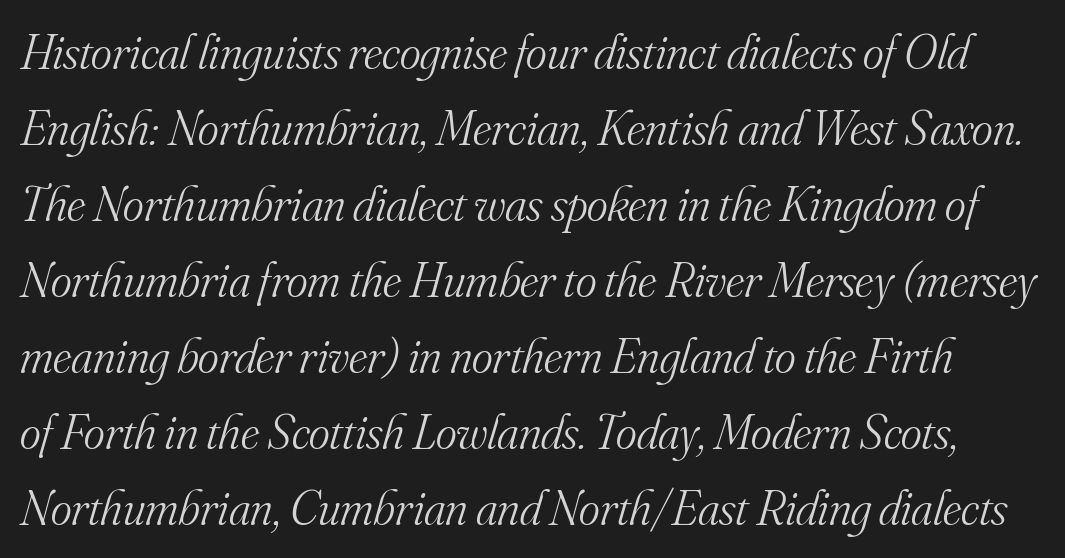
The strokes are not fattened; the text isn't bold. Is the letter spacing exaggerated? No — it looks like the ordinary default. Are there feet on the stems? There are — it's a serif. The foot of each line stays bare and open. Varying glyph widths throughout — classic text-font behaviour. Vertical spacing — default.
